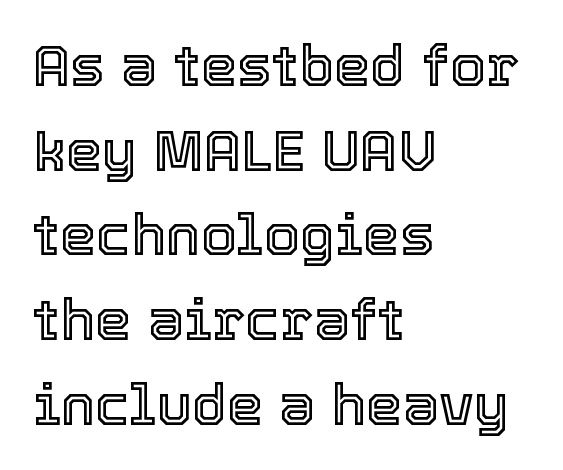
{"italic": "no", "width": "normal", "x_height": "medium", "monospaced": "no", "underline": "no", "align": "left", "line_spacing": "normal", "line_spacing_ratio": 1.46, "letter_spacing": "normal", "letter_spacing_em": 0.0, "glyph_px": 58}
